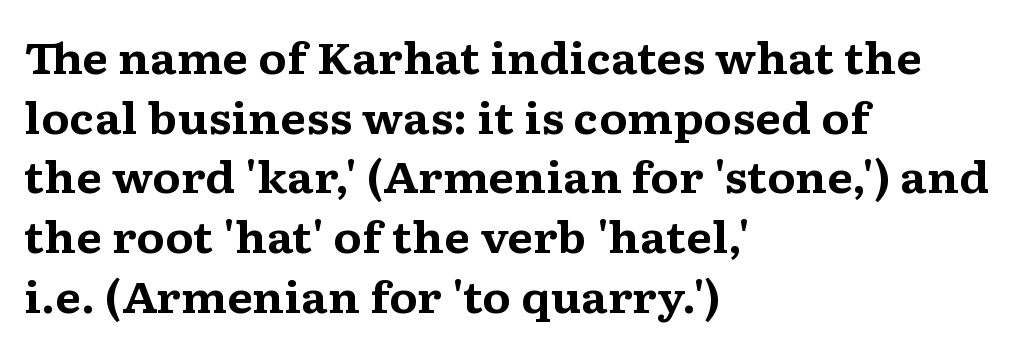
Q: Is the text bold? A: Yes.
Q: Is the text italic (slanted)? A: No, it is upright.
Q: Is the typeface a serif or a sans-serif typeface? A: Serif.
Q: Is the text underlined? A: No.
Q: How is the paragraph aligned? A: Left-aligned.
Q: Is the spacing between letters normal or unusually wide? A: Normal.
Q: Is the spacing between lines tight, normal or loose? A: Normal.
Q: Width (condensed, normal, or wide)? A: Wide.
Q: Stroke contrast? A: Medium.
Q: x-height? A: Medium.
Q: Monospaced? A: No.
